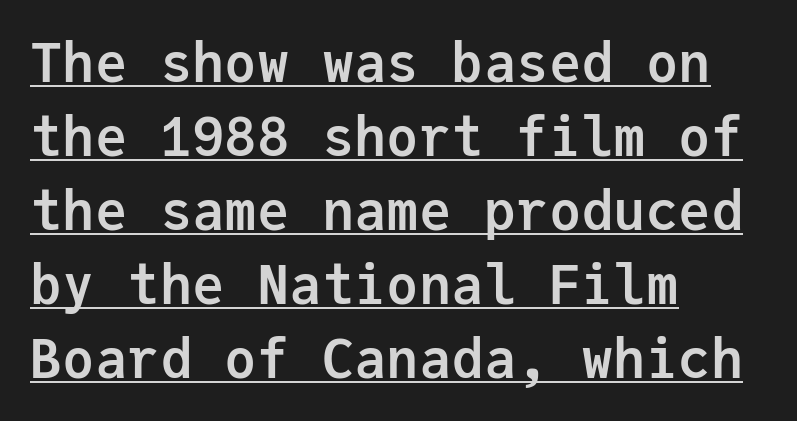
Q: Is the text bold? A: Yes.
Q: Is the text italic (slanted)? A: No, it is upright.
Q: Is the typeface a serif or a sans-serif typeface? A: Sans-serif.
Q: Is the text underlined? A: Yes.
Q: How is the paragraph aligned? A: Left-aligned.
Q: Is the spacing between letters normal or unusually wide? A: Normal.
Q: Is the spacing between lines tight, normal or loose? A: Normal.
Q: Width (condensed, normal, or wide)? A: Normal.
Q: Stroke contrast? A: Low.
Q: x-height? A: Medium.
Q: Monospaced? A: Yes.
